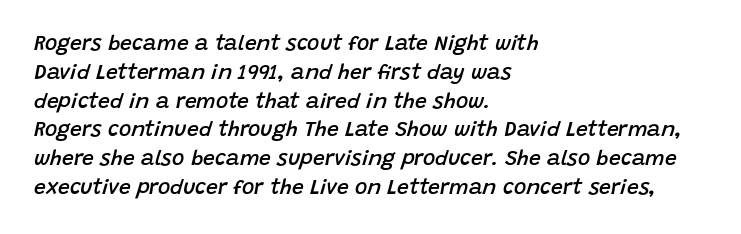
The image shows 21 px text type, italic (leaning right); set left-aligned, normal line spacing (1.37x), normal letter spacing, not underlined.
